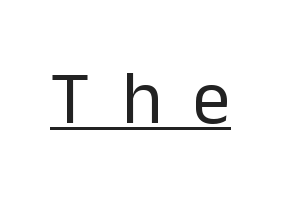
The image shows 75 px regular-weight sans-serif type, upright; set unusually wide letter spacing (+0.42 em), underlined; low stroke contrast and a medium x-height.
